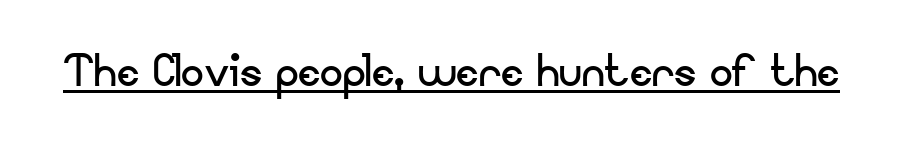
The image shows 57 px regular-weight sans-serif type, upright; set normal letter spacing, underlined; low stroke contrast and a small x-height.
